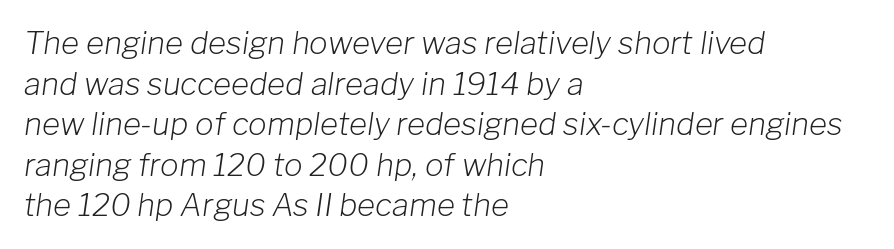
The image shows 31 px light type, italic (leaning right); set left-aligned, normal line spacing (1.31x), normal letter spacing, not underlined; low stroke contrast and a medium x-height.
